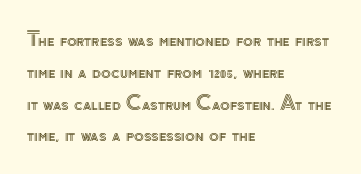
The letterforms sit shoulder to shoulder at normal distance. Ordinary non-slanted type is in use. All the whitespace from short lines collects on the right. The space between consecutive lines is moderate. The area under the type is left untouched.
